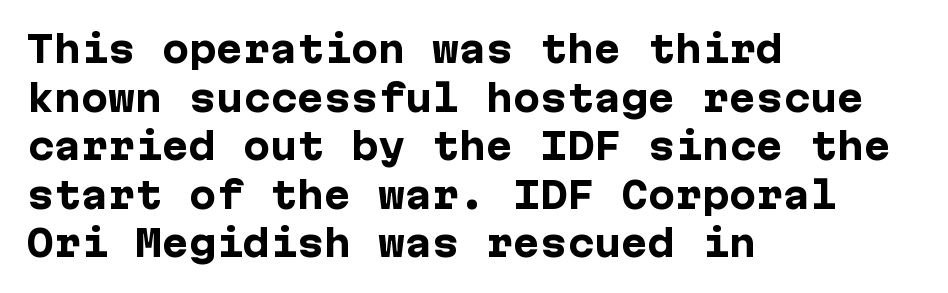
The image shows 36 px heavy sans-serif type, upright; set left-aligned, normal line spacing (1.35x), normal letter spacing, not underlined; low stroke contrast and a medium x-height.
